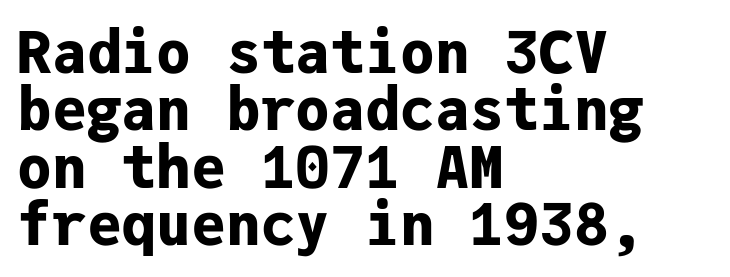
The image shows 58 px bold sans-serif type, upright, monospaced; set left-aligned, tight line spacing (0.99x), normal letter spacing, not underlined; low stroke contrast and a medium x-height.
